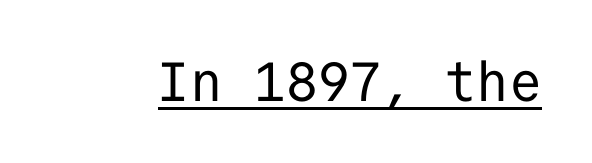
{"serif": "no", "italic": "no", "bold": "no", "weight": "regular", "width": "normal", "stroke_contrast": "low", "x_height": "medium", "monospaced": "yes", "underline": "yes", "letter_spacing": "normal", "letter_spacing_em": 0.0, "glyph_px": 55}
